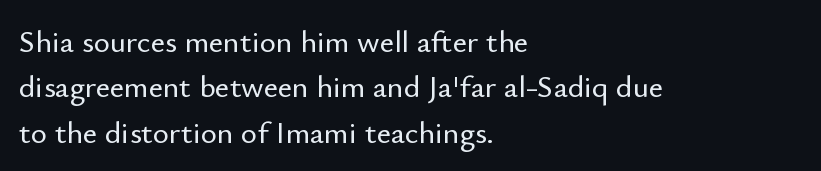
The image shows 31 px sans-serif type, upright; set left-aligned, normal line spacing (1.46x), normal letter spacing, not underlined; low stroke contrast and a small x-height.
